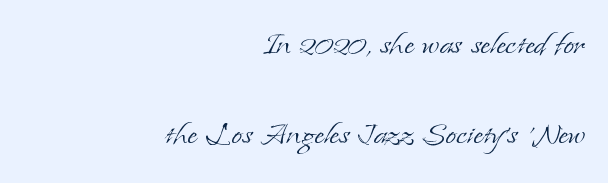
Q: Is the text bold? A: No.
Q: Is the text italic (slanted)? A: Yes.
Q: Is the typeface a serif or a sans-serif typeface? A: Serif.
Q: Is the text underlined? A: No.
Q: How is the paragraph aligned? A: Right-aligned.
Q: Is the spacing between letters normal or unusually wide? A: Normal.
Q: Is the spacing between lines tight, normal or loose? A: Loose.
Q: Width (condensed, normal, or wide)? A: Normal.
Q: Stroke contrast? A: Low.
Q: x-height? A: Small.
Q: Monospaced? A: No.
